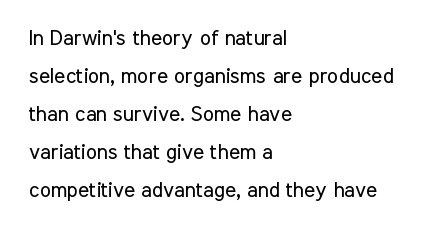
Q: Is the text bold? A: No.
Q: Is the text italic (slanted)? A: No, it is upright.
Q: Is the text underlined? A: No.
Q: How is the paragraph aligned? A: Left-aligned.
Q: Is the spacing between letters normal or unusually wide? A: Normal.
